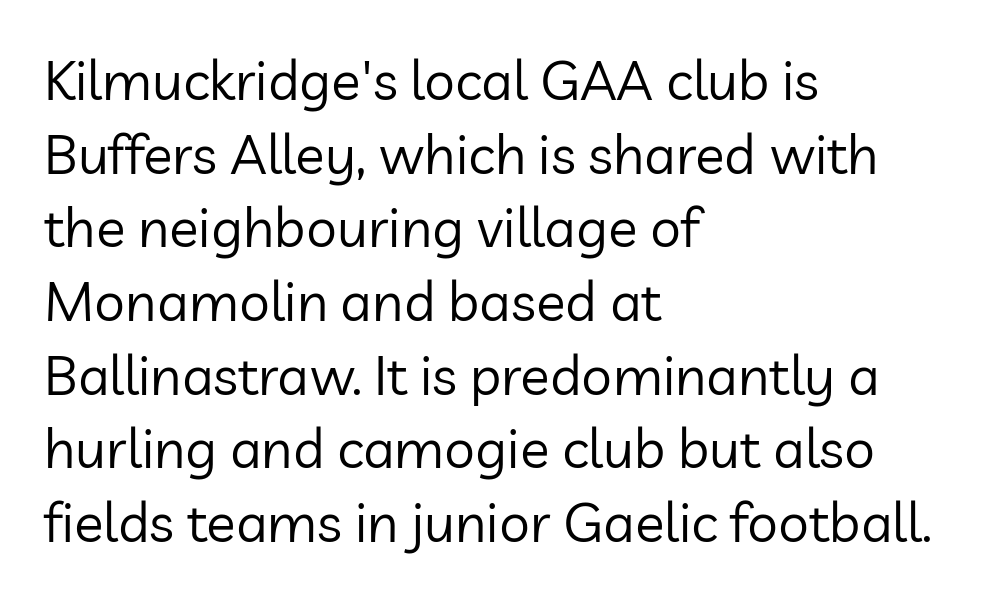
The image shows 55 px regular-weight sans-serif type, upright; set left-aligned, normal line spacing (1.34x), normal letter spacing, not underlined; low stroke contrast and a medium x-height.
